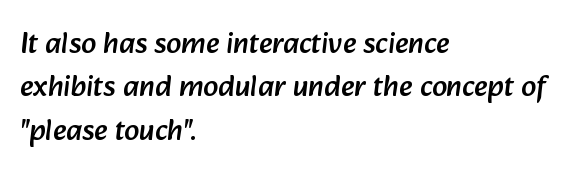
{"serif": "no", "width": "normal", "stroke_contrast": "low", "x_height": "medium", "monospaced": "no", "underline": "no", "align": "left", "line_spacing": "normal", "line_spacing_ratio": 1.45, "letter_spacing": "normal", "letter_spacing_em": 0.0, "glyph_px": 30}
